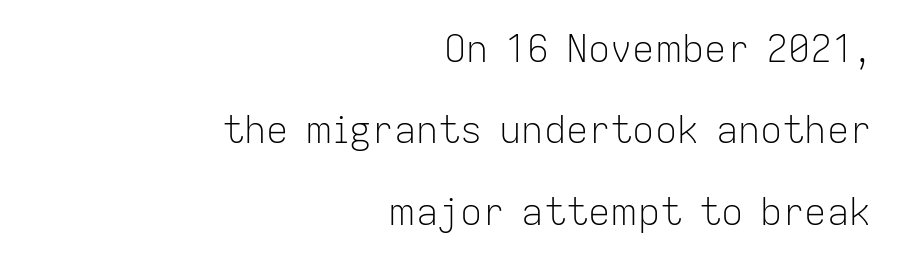
Q: Is the text bold? A: No.
Q: Is the text italic (slanted)? A: No, it is upright.
Q: Is the typeface a serif or a sans-serif typeface? A: Sans-serif.
Q: Is the text underlined? A: No.
Q: How is the paragraph aligned? A: Right-aligned.
Q: Is the spacing between letters normal or unusually wide? A: Normal.
Q: Is the spacing between lines tight, normal or loose? A: Loose.
Q: Width (condensed, normal, or wide)? A: Normal.
Q: Stroke contrast? A: Low.
Q: x-height? A: Medium.
Q: Monospaced? A: No.
